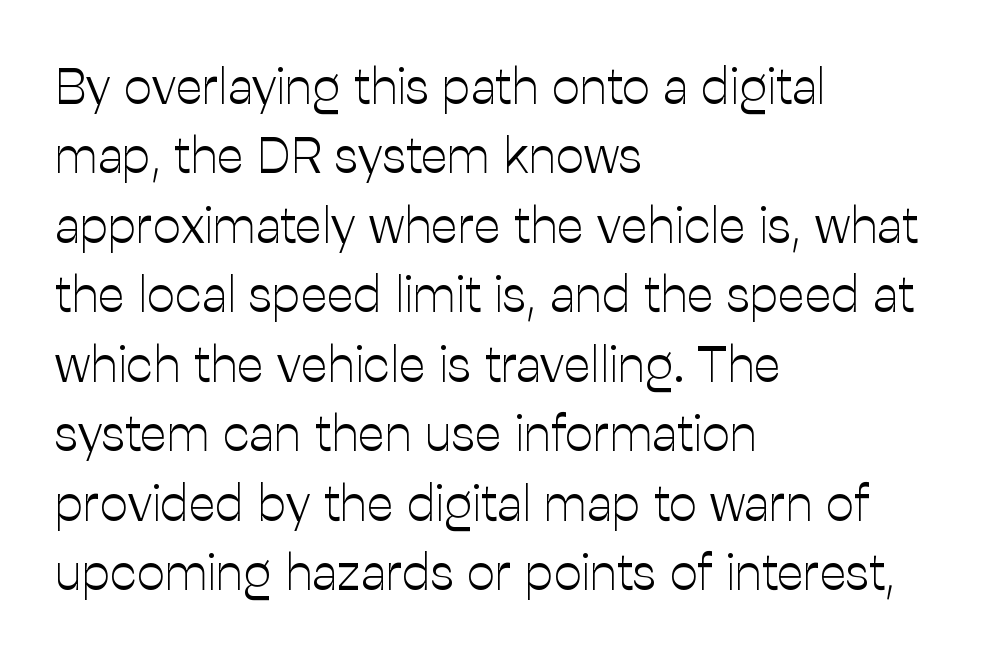
A clean baseline with only descenders dipping below it. Quick note: interline space is typical. The paragraph has a hard left edge and a soft right edge. Tracking here is standard; glyphs follow each other at the usual distance. Each letter keeps its own natural width here, so spacing adapts to shape.
